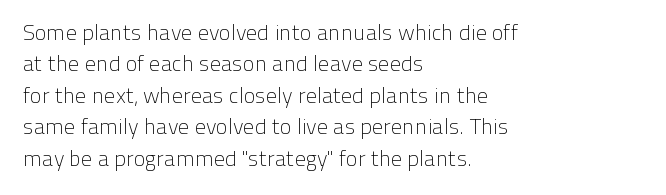
The line-height multiplier appears to be the usual default. The ragged edge is on the right, which tells us the setting is flush left. A typesetter would mark this as roman, not italic. This sample uses plain, unmodified letter spacing. No letter is thick-stroked: the sample isn't bold.
